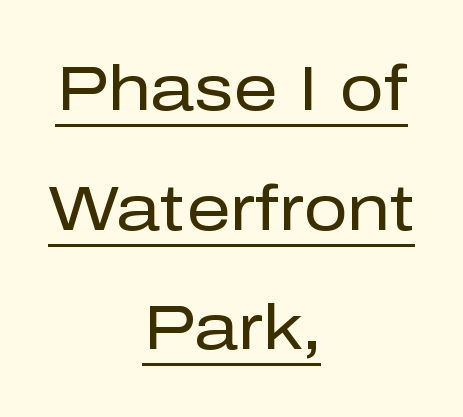
The image shows 62 px regular-weight sans-serif type, upright; set centered, loose line spacing (1.93x), normal letter spacing, underlined; low stroke contrast and a medium x-height.
